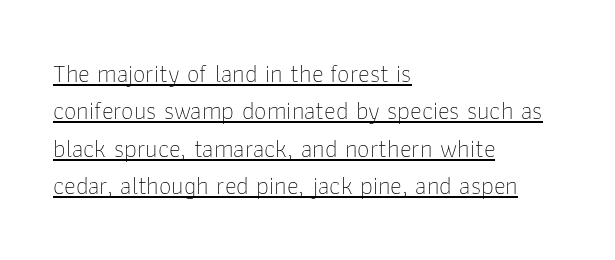
Q: Is the text bold? A: No.
Q: Is the text italic (slanted)? A: No, it is upright.
Q: Is the text underlined? A: Yes.
Q: How is the paragraph aligned? A: Left-aligned.
Q: Is the spacing between letters normal or unusually wide? A: Normal.
Q: Is the spacing between lines tight, normal or loose? A: Normal.
